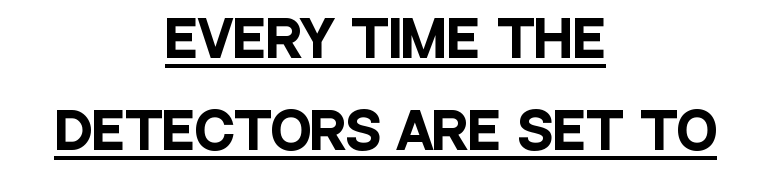
Is the type bold? Yes — the strokes are clearly thick and heavy. Do the characters align in a grid? No, the font is proportional. Rendered with straight, roman letterforms. Short note: letters normally spaced.
